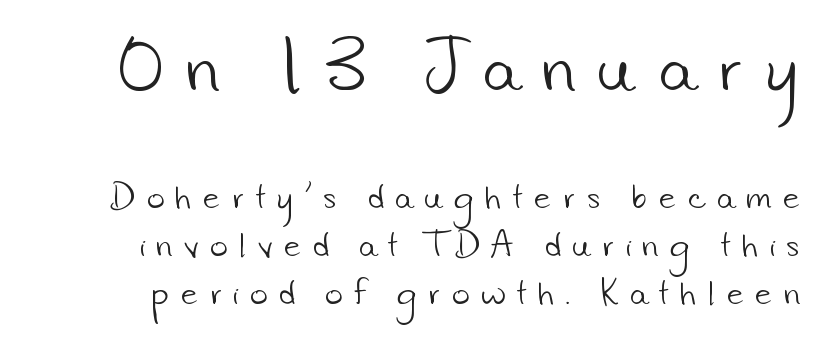
The image shows 61 px light sans-serif type; set normal line spacing (1.6x), unusually wide letter spacing (+0.39 em), not underlined; the first (top) block is 2.03x larger; low stroke contrast and a small x-height.
